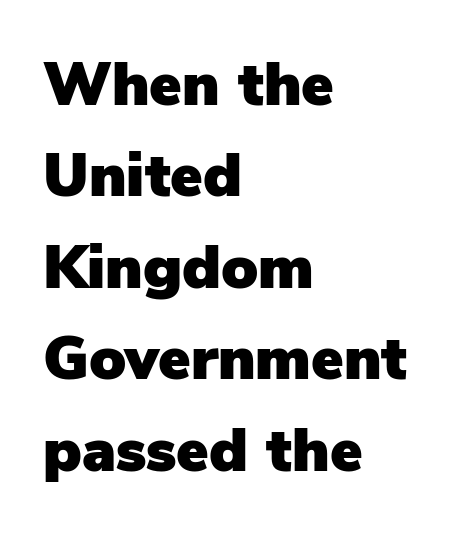
The image shows 61 px sans-serif type, upright; set left-aligned, normal line spacing (1.5x), normal letter spacing, not underlined; low stroke contrast and a medium x-height.
